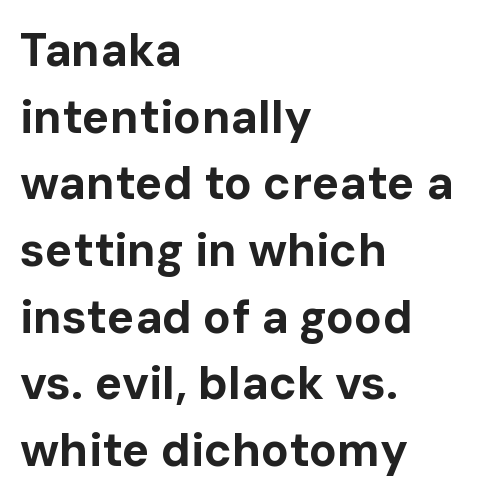
The image shows 46 px bold sans-serif type, upright; set left-aligned, normal line spacing (1.45x), normal letter spacing, not underlined; low stroke contrast and a medium x-height.
